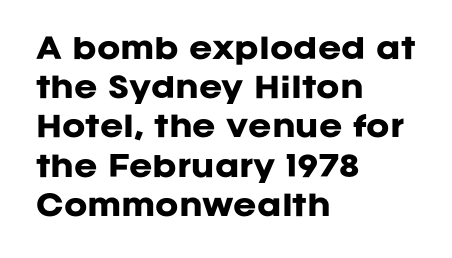
The image shows 28 px heavy sans-serif type, upright; set left-aligned, normal line spacing (1.4x), normal letter spacing, not underlined; low stroke contrast and a large x-height.
